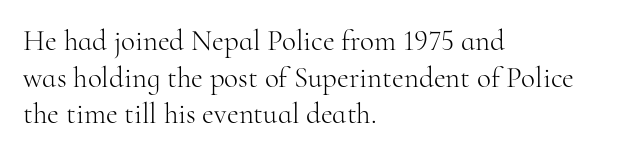
It's the straight-up-and-down kind of type. Compared with a centered layout, this one pins lines to the left instead. Stroke terminals: seriffed. A normal amount of white space separates one row of letters from the next. A typesetter would call this proportional, since set widths differ per character. The cut favours lightness, reaching ordinary text weight at its darkest.
